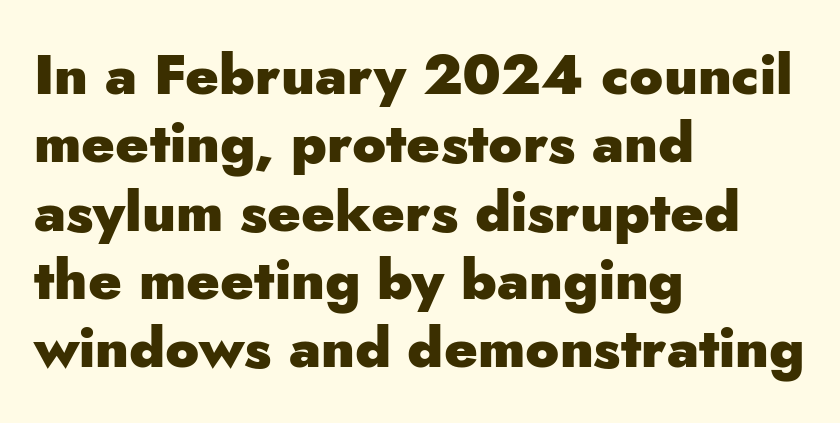
I'd call this a sans setting — the letters go barefoot. The typesetter chose a ragged-right arrangement here. Varying glyph widths throughout — classic text-font behaviour. Letters rest on an invisible, unmarked baseline. You could call the tracking neutral — neither tight nor loose.
